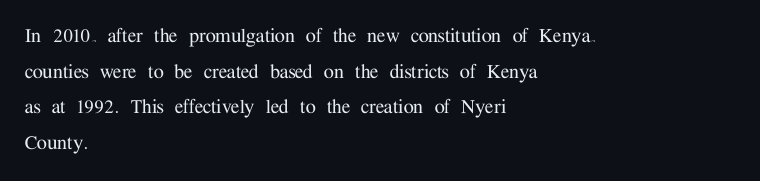
The image shows 23 px text type, upright; set left-aligned, normal line spacing (1.55x), normal letter spacing, not underlined.
